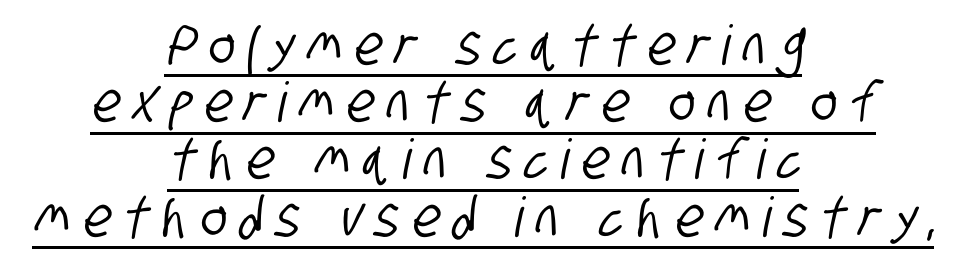
The image shows 55 px condensed sans-serif type; set centered, tight line spacing (1.04x), unusually wide letter spacing (+0.24 em), underlined; low stroke contrast and a large x-height.
